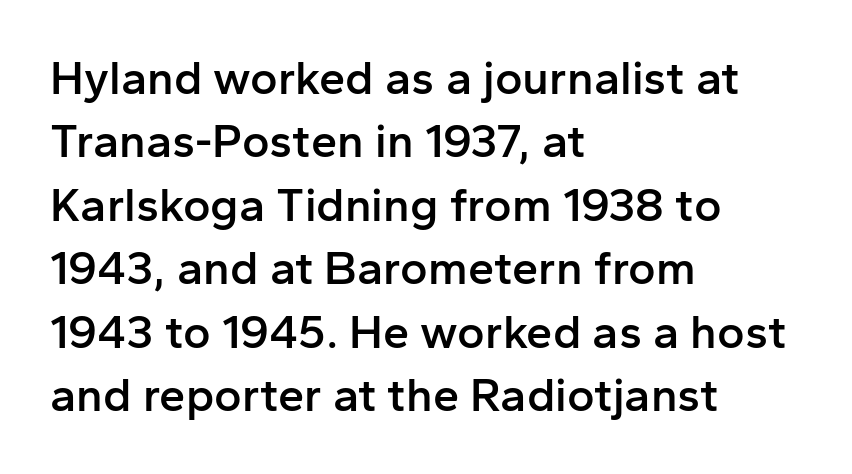
{"serif": "no", "italic": "no", "bold": "semi", "weight": "semibold", "width": "normal", "stroke_contrast": "low", "x_height": "medium", "monospaced": "no", "underline": "no", "align": "left", "line_spacing": "normal", "line_spacing_ratio": 1.35, "letter_spacing": "normal", "letter_spacing_em": 0.0, "glyph_px": 47}
